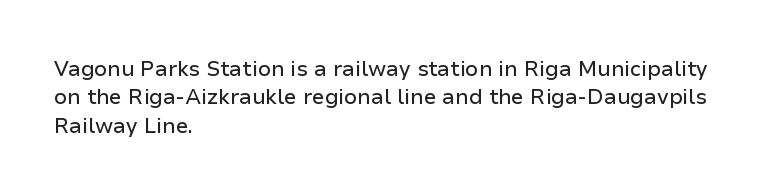
Posture: upright roman. The foot of each line stays bare and open. The passage shown stacks its lines at a standard gap. Alignment: flush left. The horizontal fit of the characters is conventional and even.
